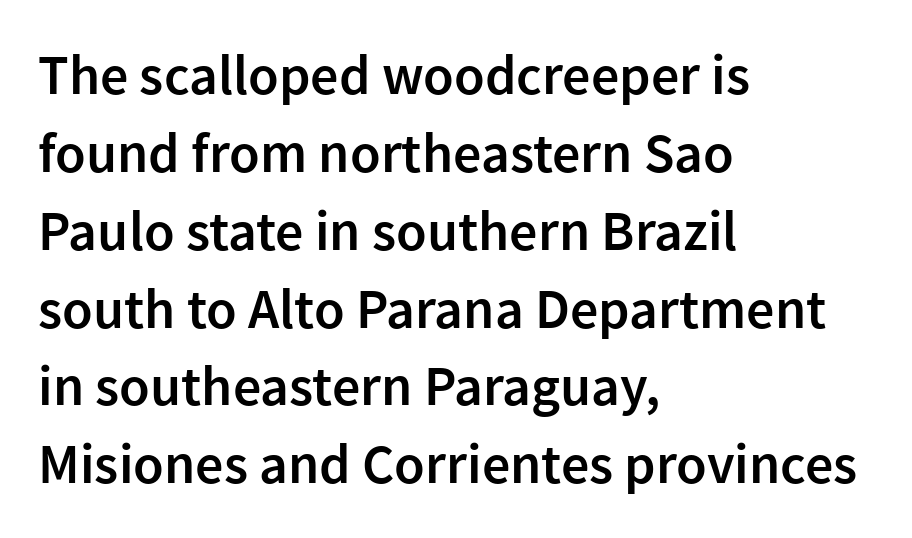
Q: Is the text bold? A: Semi-bold.
Q: Is the text italic (slanted)? A: No, it is upright.
Q: Is the typeface a serif or a sans-serif typeface? A: Sans-serif.
Q: Is the text underlined? A: No.
Q: How is the paragraph aligned? A: Left-aligned.
Q: Is the spacing between letters normal or unusually wide? A: Normal.
Q: Is the spacing between lines tight, normal or loose? A: Normal.
Q: Width (condensed, normal, or wide)? A: Normal.
Q: Stroke contrast? A: Low.
Q: x-height? A: Medium.
Q: Monospaced? A: No.
